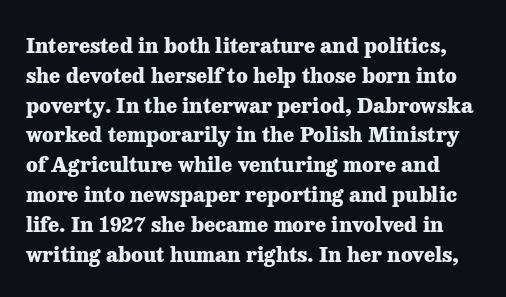
Tracking value appears to be zero — textbook default spacing. Typographic density is high because the face is bold. You can tell it's not italic because the verticals are truly vertical. Summary of vertical rhythm: regular, with standard interline spacing.
